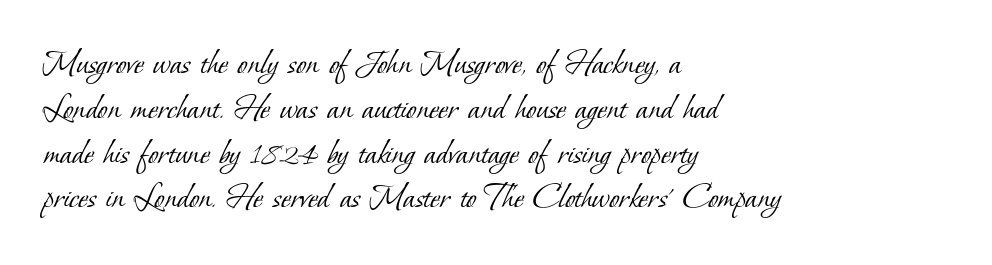
Q: Is the text bold? A: No.
Q: Is the typeface a serif or a sans-serif typeface? A: Serif.
Q: Is the text underlined? A: No.
Q: How is the paragraph aligned? A: Left-aligned.
Q: Is the spacing between letters normal or unusually wide? A: Normal.
Q: Width (condensed, normal, or wide)? A: Normal.
Q: Stroke contrast? A: Low.
Q: x-height? A: Small.
Q: Monospaced? A: No.
